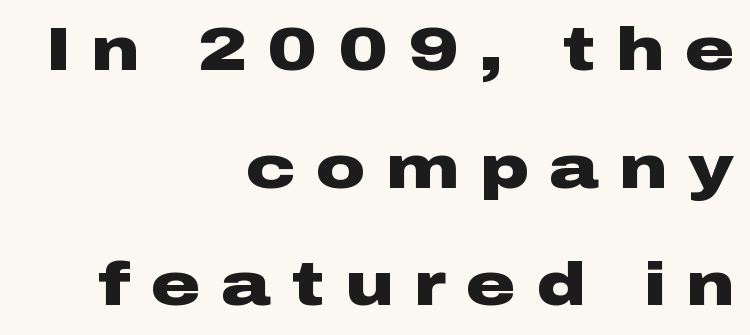
Q: Is the text bold? A: Yes.
Q: Is the text italic (slanted)? A: No, it is upright.
Q: Is the typeface a serif or a sans-serif typeface? A: Sans-serif.
Q: Is the text underlined? A: No.
Q: How is the paragraph aligned? A: Right-aligned.
Q: Is the spacing between letters normal or unusually wide? A: Unusually wide.
Q: Is the spacing between lines tight, normal or loose? A: Loose.
Q: Width (condensed, normal, or wide)? A: Wide.
Q: Stroke contrast? A: Low.
Q: x-height? A: Medium.
Q: Monospaced? A: No.
